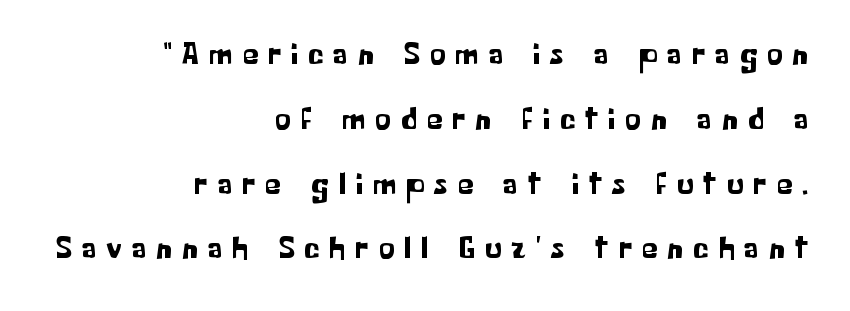
The image shows 31 px sans-serif type, upright; set right-aligned, loose line spacing (2.09x), unusually wide letter spacing (+0.33 em), not underlined; low stroke contrast and a medium x-height.
